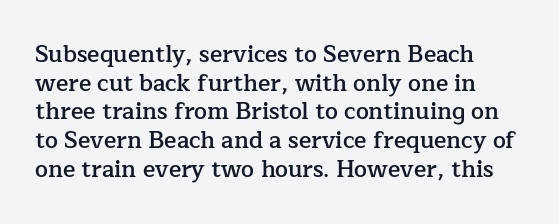
The image shows 23 px text type, upright; set left-aligned, normal line spacing (1.25x), normal letter spacing, not underlined.
